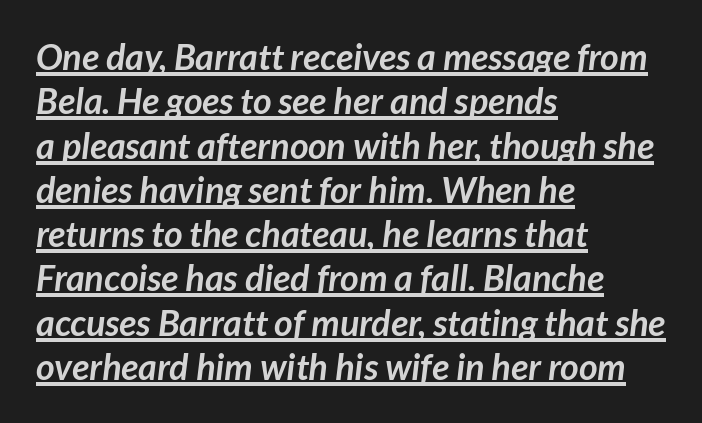
The image shows 36 px semibold sans-serif type; set left-aligned, line spacing 1.23x, normal letter spacing, underlined; low stroke contrast and a medium x-height.
